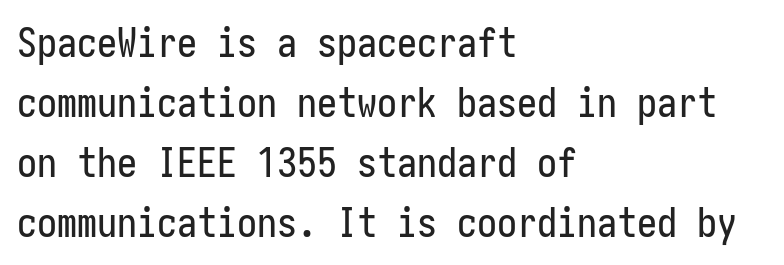
{"serif": "no", "italic": "no", "width": "condensed", "stroke_contrast": "low", "x_height": "medium", "underline": "no", "align": "left", "line_spacing": "normal", "line_spacing_ratio": 1.5, "letter_spacing": "normal", "letter_spacing_em": 0.0, "glyph_px": 40}
